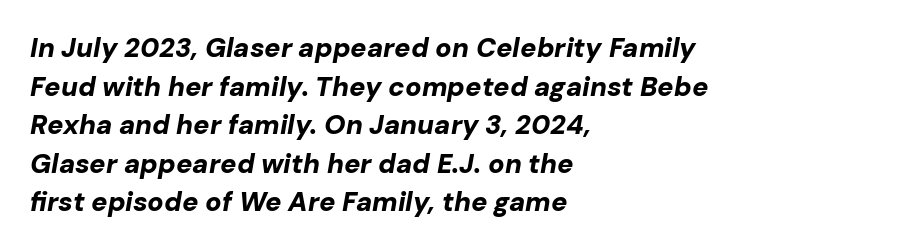
{"italic": "yes", "lean": "right", "slant_degrees": 10, "bold": "yes", "underline": "no", "align": "left", "line_spacing": "normal", "line_spacing_ratio": 1.43, "letter_spacing": "normal", "letter_spacing_em": 0.0, "glyph_px": 27}
